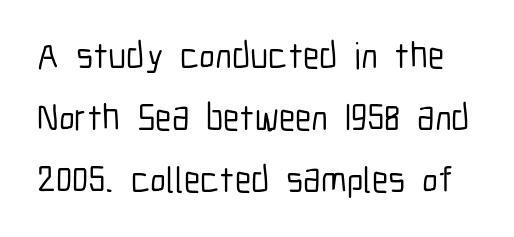
Is this a fixed-width face? No — the glyphs have proportional, varying widths. Caption: standard tracking, unaltered. Glance below the letters and you will spot only blank space. The vertical gap from one line to the next is medium. The typeface chosen for these lines omits serifs. The font's upright variant was chosen for this text.
